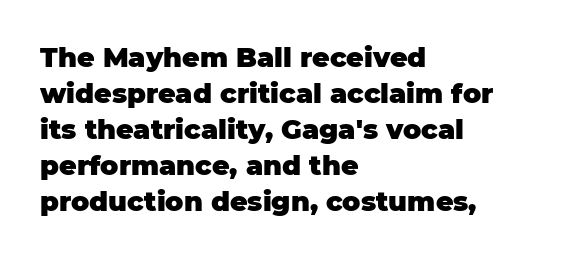
Q: Is the text bold? A: Yes.
Q: Is the text italic (slanted)? A: No, it is upright.
Q: Is the text underlined? A: No.
Q: How is the paragraph aligned? A: Left-aligned.
Q: Is the spacing between letters normal or unusually wide? A: Normal.
Q: Is the spacing between lines tight, normal or loose? A: Normal.
